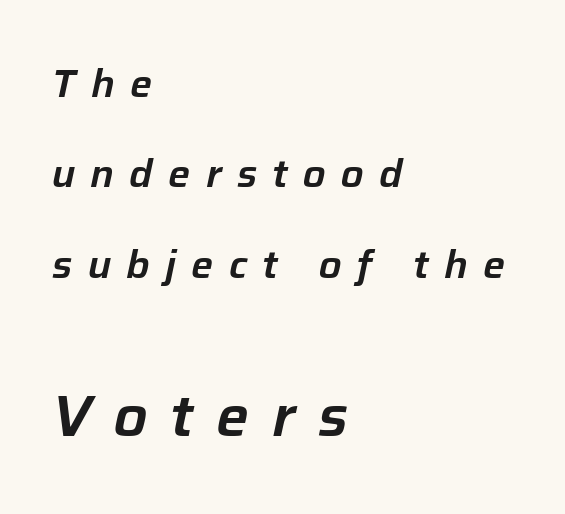
{"italic": "yes", "lean": "right", "slant_degrees": 12, "width": "normal", "stroke_contrast": "low", "x_height": "medium", "monospaced": "no", "underline": "no", "align": "left", "line_spacing": "loose", "line_spacing_ratio": 2.32, "letter_spacing": "wide", "letter_spacing_em": 0.39, "larger_block": "second", "size_ratio": 1.49, "glyph_px": 58}
